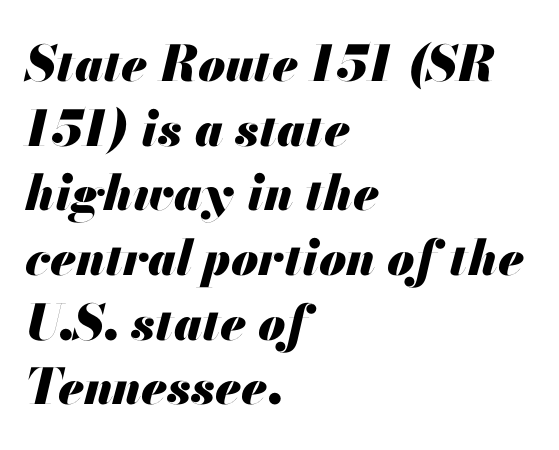
Q: Is the text bold? A: Yes.
Q: Is the text italic (slanted)? A: Yes, it leans right by about 13 degrees.
Q: Is the text underlined? A: No.
Q: How is the paragraph aligned? A: Left-aligned.
Q: Is the spacing between letters normal or unusually wide? A: Normal.
Q: Is the spacing between lines tight, normal or loose? A: Normal.
Q: Width (condensed, normal, or wide)? A: Normal.
Q: Stroke contrast? A: Medium.
Q: x-height? A: Small.
Q: Monospaced? A: No.
